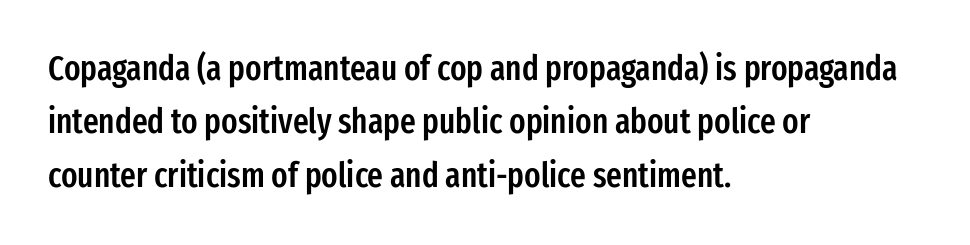
The strokes are fattened partway — semibold, not bold. Characters follow at the spacing the type designer built in. The specimen omits any rule beneath the text block's lines. Think of a printed novel: that variable character pitch is what you see here. The ragged edge is on the right, which tells us the setting is flush left. Posture: upright roman.
